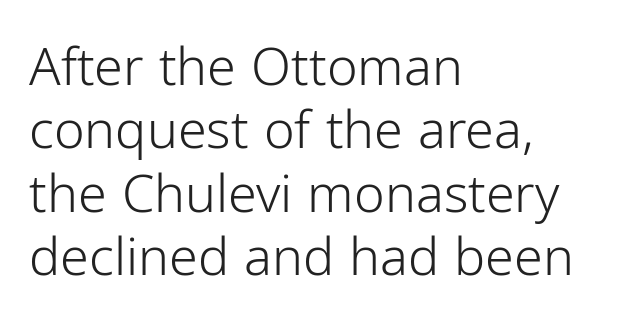
Is this a fixed-width face? No — the glyphs have proportional, varying widths. When letters stand straight like this, we call the style roman or upright. The face used here is rendered with its standard letterfit. The area under the type is left untouched. The characters display no serif detailing; their extremities are plain. Stem width sits at or under what a default text font uses.
